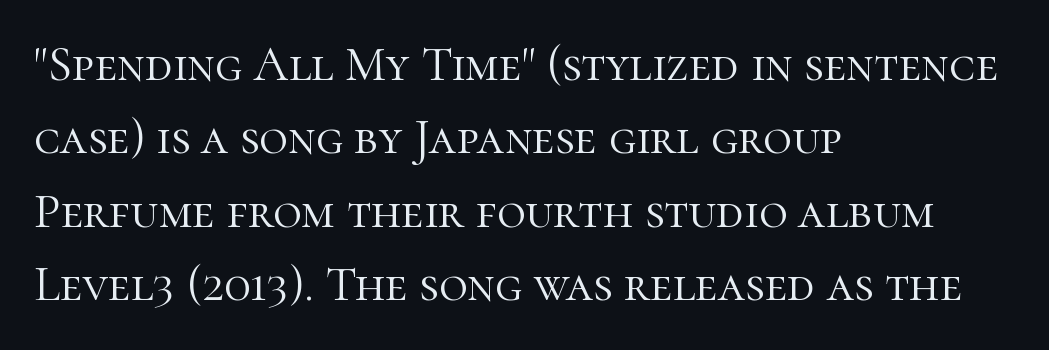
Q: Is the text bold? A: No.
Q: Is the text italic (slanted)? A: No, it is upright.
Q: Is the typeface a serif or a sans-serif typeface? A: Serif.
Q: Is the text underlined? A: No.
Q: How is the paragraph aligned? A: Left-aligned.
Q: Is the spacing between letters normal or unusually wide? A: Normal.
Q: Is the spacing between lines tight, normal or loose? A: Normal.
Q: Width (condensed, normal, or wide)? A: Normal.
Q: Stroke contrast? A: High.
Q: x-height? A: Medium.
Q: Monospaced? A: No.
